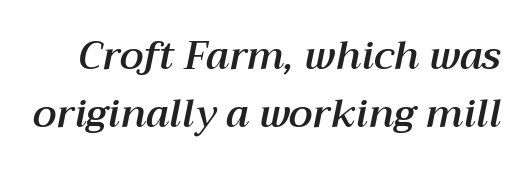
{"italic": "yes", "lean": "right", "slant_degrees": 12, "width": "normal", "stroke_contrast": "medium", "x_height": "medium", "monospaced": "no", "underline": "no", "line_spacing": "normal", "line_spacing_ratio": 1.48, "letter_spacing": "normal", "letter_spacing_em": 0.0, "glyph_px": 39}
